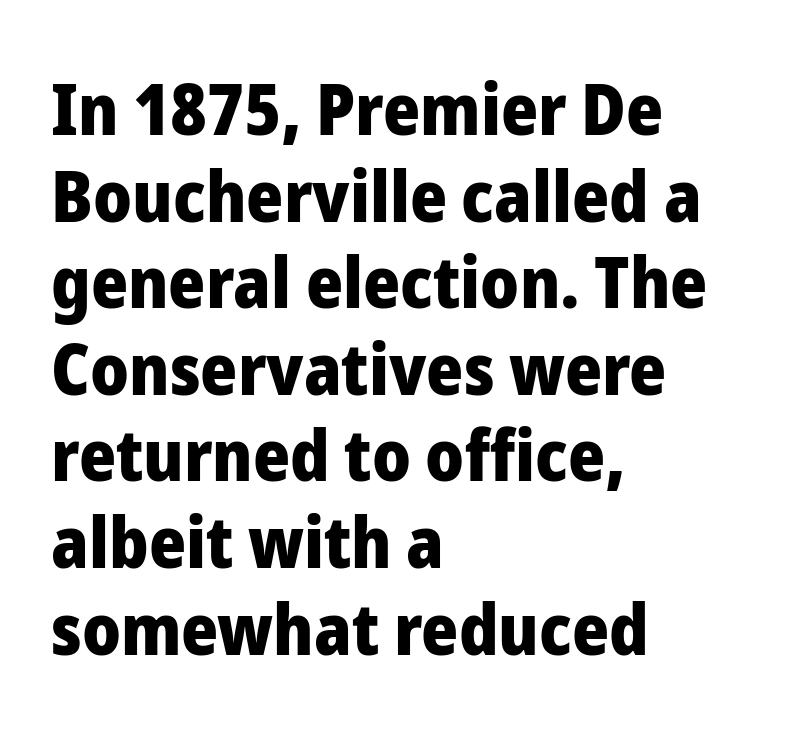
Posture: vertical. The space directly below the letters is spotless. Typographically, this falls in the sans-serif category. A full-strength bold gives these letters their thick strokes. Think of a printed novel: that variable character pitch is what you see here. The setting favours the left margin, as ordinary paragraphs usually do.
